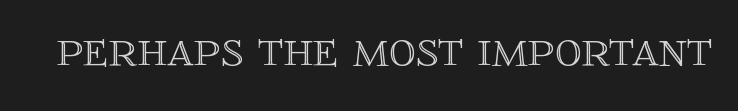
Q: Is the text italic (slanted)? A: No, it is upright.
Q: Is the text underlined? A: No.
Q: Is the spacing between letters normal or unusually wide? A: Normal.
Q: Width (condensed, normal, or wide)? A: Normal.
Q: x-height? A: Large.
Q: Monospaced? A: No.
